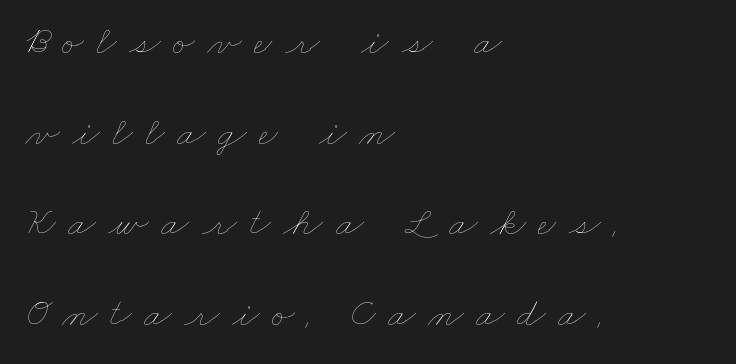
The image shows 41 px thin, wide type; set left-aligned, loose line spacing (2.21x), unusually wide letter spacing (+0.3 em), not underlined; low stroke contrast and a small x-height.
